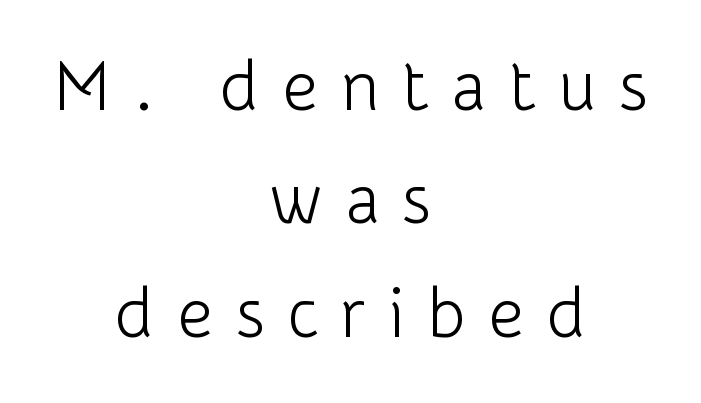
Typographically, this falls in the sans-serif category. Looks like regular typesetting: each glyph gets only the width it needs. The leading is moderate, giving the passage an even texture. Underlining? Definitely not there. This sample is center-justified, so both line endings float freely.
